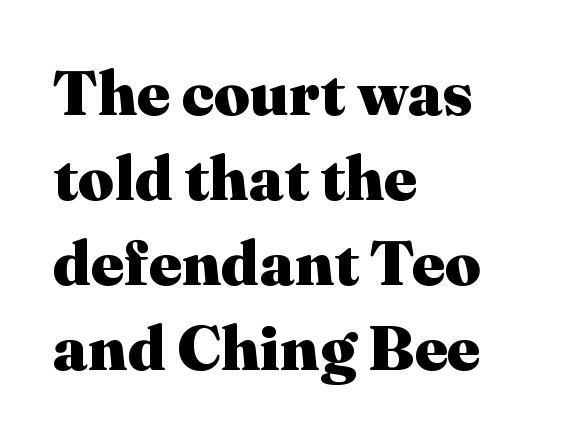
{"serif": "yes", "italic": "no", "bold": "yes", "weight": "heavy", "width": "normal", "stroke_contrast": "medium", "x_height": "medium", "monospaced": "no", "underline": "no", "align": "left", "line_spacing": "normal", "line_spacing_ratio": 1.35, "letter_spacing": "normal", "letter_spacing_em": 0.0, "glyph_px": 63}
